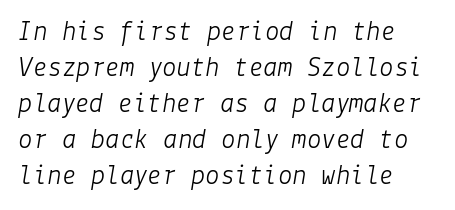
{"italic": "yes", "lean": "right", "slant_degrees": 9, "bold": "no", "weight": "light", "width": "normal", "stroke_contrast": "low", "x_height": "medium", "underline": "no", "align": "left", "line_spacing_ratio": 1.24, "letter_spacing": "normal", "letter_spacing_em": 0.0, "glyph_px": 29}
